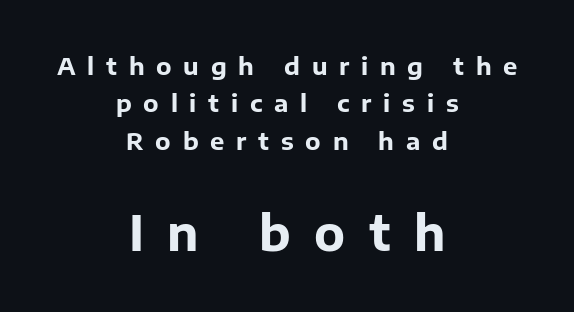
{"serif": "no", "italic": "no", "bold": "yes", "weight": "bold", "width": "normal", "stroke_contrast": "low", "x_height": "medium", "monospaced": "no", "underline": "no", "align": "center", "line_spacing": "normal", "line_spacing_ratio": 1.56, "letter_spacing": "wide", "letter_spacing_em": 0.49, "larger_block": "second", "size_ratio": 2.0, "glyph_px": 48}
